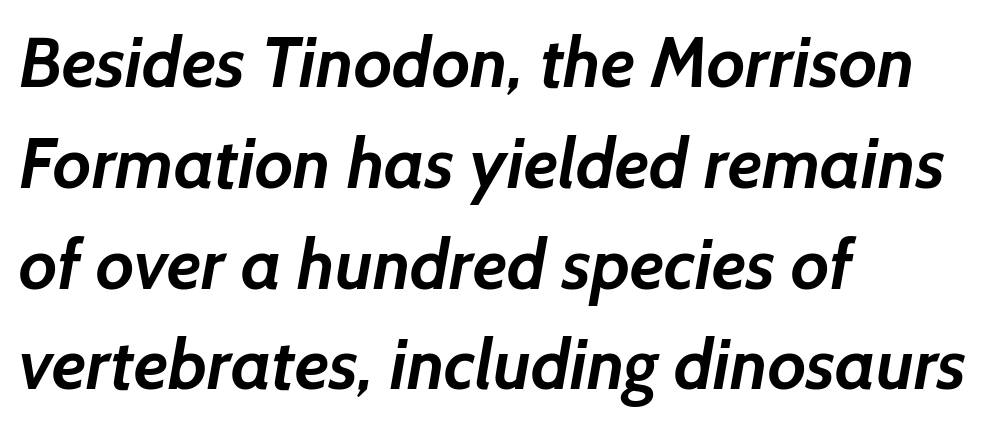
The image shows 70 px semibold sans-serif type; set left-aligned, normal line spacing (1.44x), normal letter spacing, not underlined; low stroke contrast and a medium x-height.
